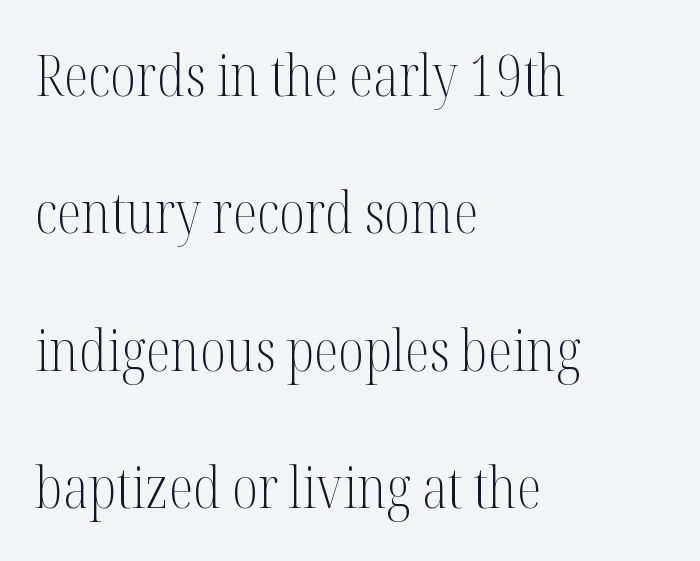
Nothing unusual about the tracking: characters are spaced as the font intends. The text block is weighted toward the left margin, trailing off unevenly rightward. Anything drawn beneath the words? Only blank space. Successive baselines arrive slowly, with a big drop between each.
